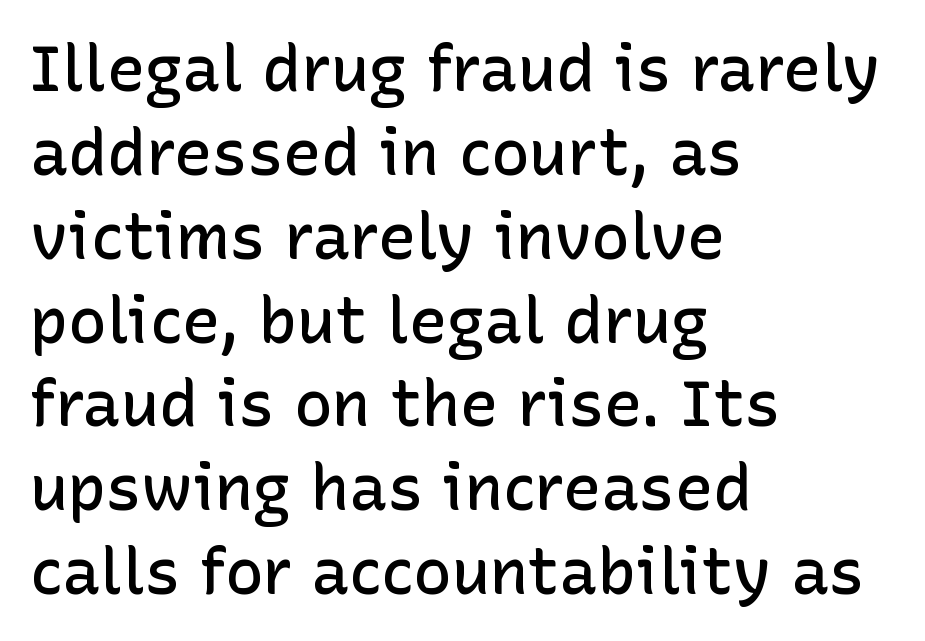
The image shows 64 px semibold sans-serif type, upright; set left-aligned, normal line spacing (1.31x), normal letter spacing, not underlined; low stroke contrast and a medium x-height.
